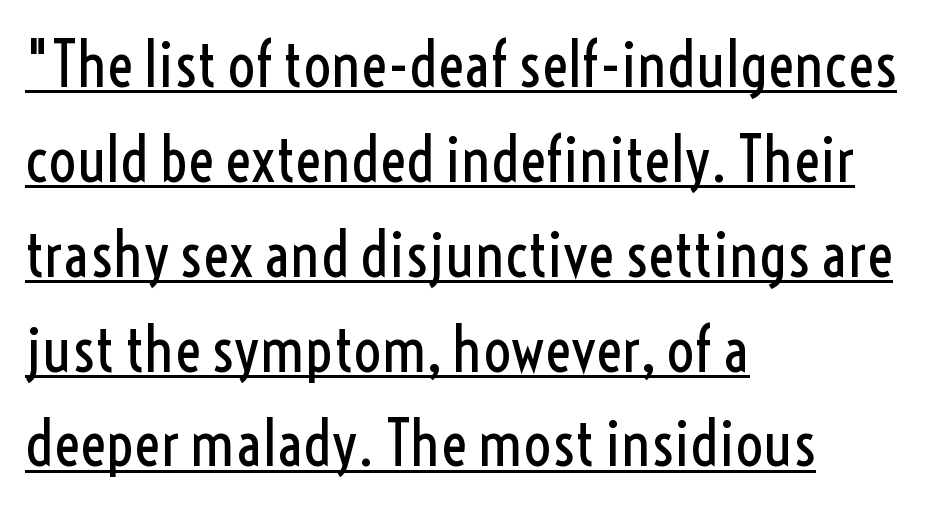
Q: Is the text bold? A: No.
Q: Is the text italic (slanted)? A: No, it is upright.
Q: Is the typeface a serif or a sans-serif typeface? A: Sans-serif.
Q: Is the text underlined? A: Yes.
Q: How is the paragraph aligned? A: Left-aligned.
Q: Is the spacing between letters normal or unusually wide? A: Normal.
Q: Is the spacing between lines tight, normal or loose? A: Normal.
Q: Width (condensed, normal, or wide)? A: Condensed.
Q: x-height? A: Medium.
Q: Monospaced? A: No.
